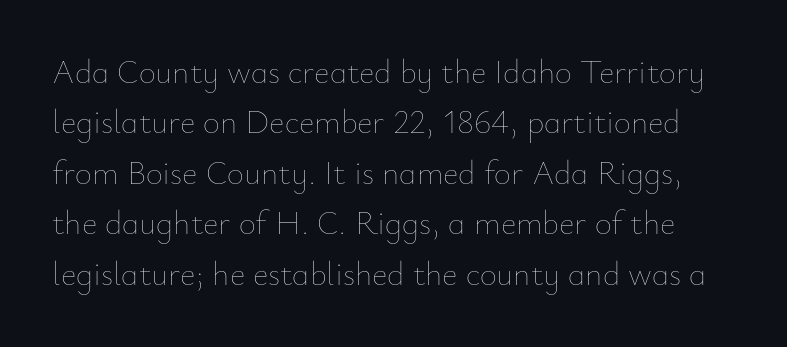
Q: Is the text bold? A: No.
Q: Is the text italic (slanted)? A: No, it is upright.
Q: Is the text underlined? A: No.
Q: Is the spacing between letters normal or unusually wide? A: Normal.
Q: Is the spacing between lines tight, normal or loose? A: Normal.
Q: Width (condensed, normal, or wide)? A: Normal.
Q: Stroke contrast? A: Low.
Q: x-height? A: Small.
Q: Monospaced? A: No.
